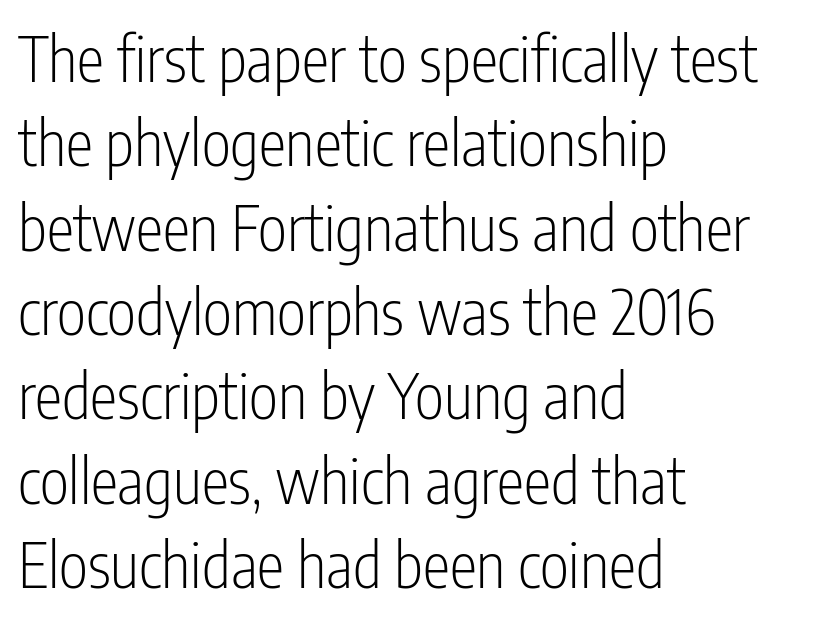
The weight tops out at a normal text grade. This sample has the flowing, uneven cadence of proportional lettering. This is roman type, the default non-slanted kind. Type style note: lacks serifs. Caption: standard tracking, unaltered.
